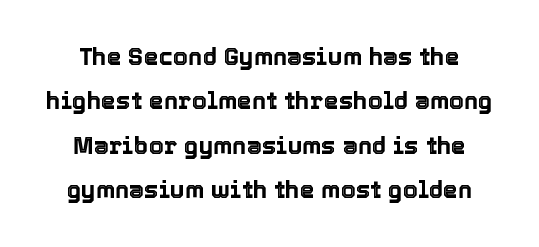
{"italic": "no", "underline": "no", "line_spacing_ratio": 1.85, "letter_spacing": "normal", "letter_spacing_em": 0.0, "glyph_px": 24}
